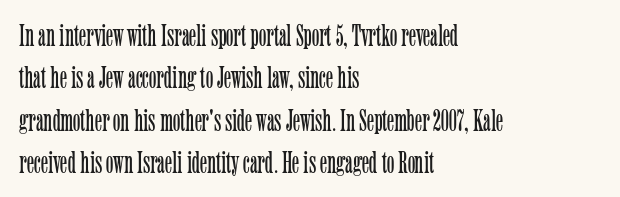
The letters stand straight up with perfectly vertical stems. The weight would be labelled regular, book, light, or lighter still. Vertically, the passage feels balanced, rows spaced as you'd expect. The letters carry serifs — small finishing strokes at the ends of their stems. Tracking value appears to be zero — textbook default spacing. Proportional: the letters do not fall into vertical columns.
